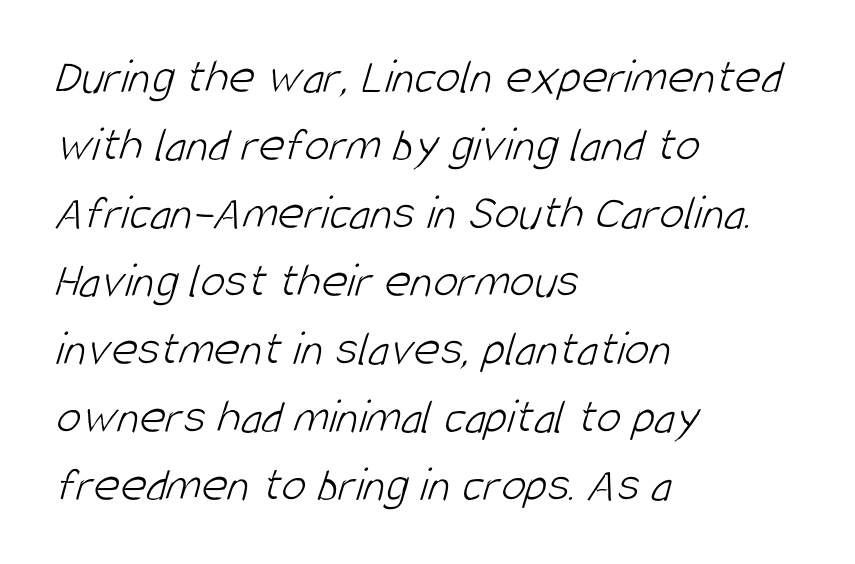
{"serif": "no", "bold": "no", "weight": "light", "width": "condensed", "stroke_contrast": "low", "x_height": "large", "monospaced": "no", "underline": "no", "align": "left", "line_spacing": "normal", "line_spacing_ratio": 1.36, "letter_spacing": "normal", "letter_spacing_em": 0.0, "glyph_px": 50}
